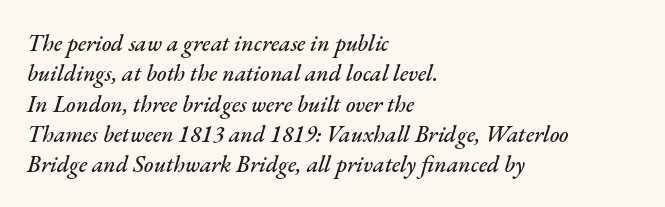
The image shows 23 px text type, italic (leaning right); set left-aligned, normal line spacing (1.32x), normal letter spacing, not underlined.
